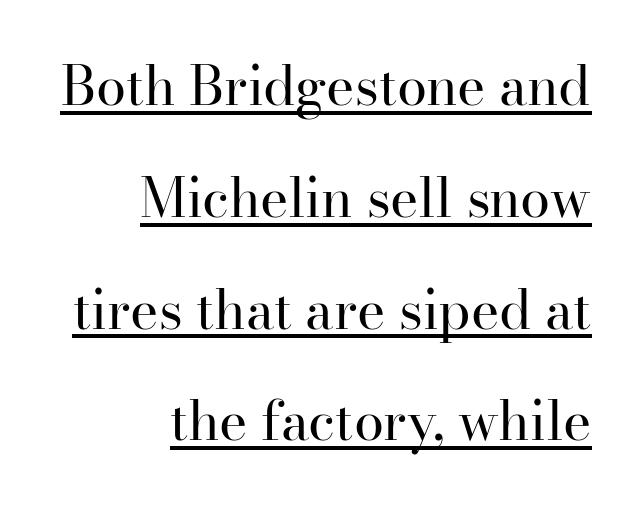
{"serif": "yes", "italic": "no", "bold": "no", "weight": "regular", "width": "normal", "stroke_contrast": "high", "x_height": "small", "monospaced": "no", "underline": "yes", "align": "right", "line_spacing": "loose", "line_spacing_ratio": 2.07, "letter_spacing": "normal", "letter_spacing_em": 0.0, "glyph_px": 54}
